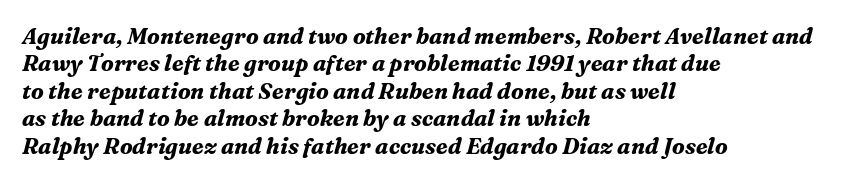
The image shows 22 px bold type, italic (leaning right); set left-aligned, normal line spacing (1.25x), normal letter spacing, not underlined.
